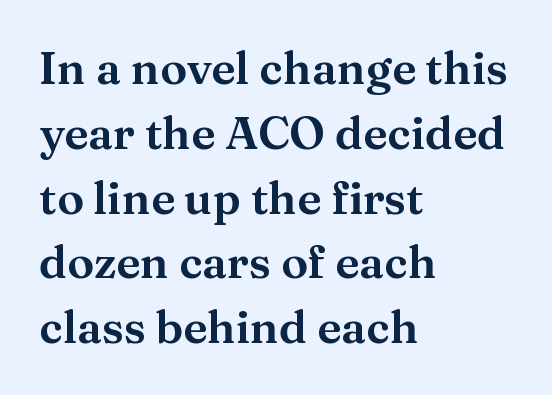
{"serif": "yes", "italic": "no", "width": "normal", "stroke_contrast": "medium", "x_height": "medium", "monospaced": "no", "underline": "no", "align": "left", "line_spacing": "normal", "line_spacing_ratio": 1.44, "letter_spacing": "normal", "letter_spacing_em": 0.0, "glyph_px": 45}
